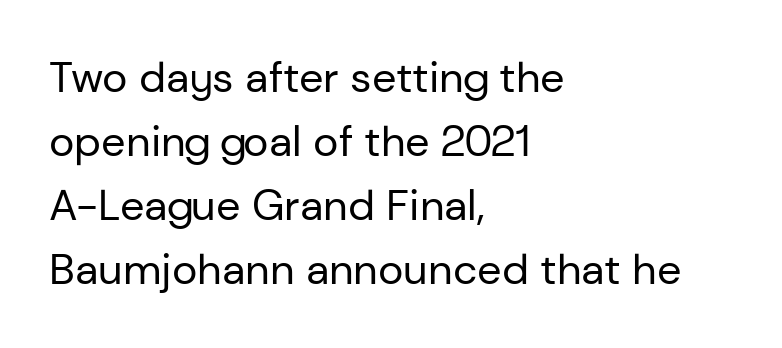
The image shows 43 px regular-weight sans-serif type, upright; set left-aligned, normal line spacing (1.49x), normal letter spacing, not underlined; low stroke contrast and a medium x-height.
